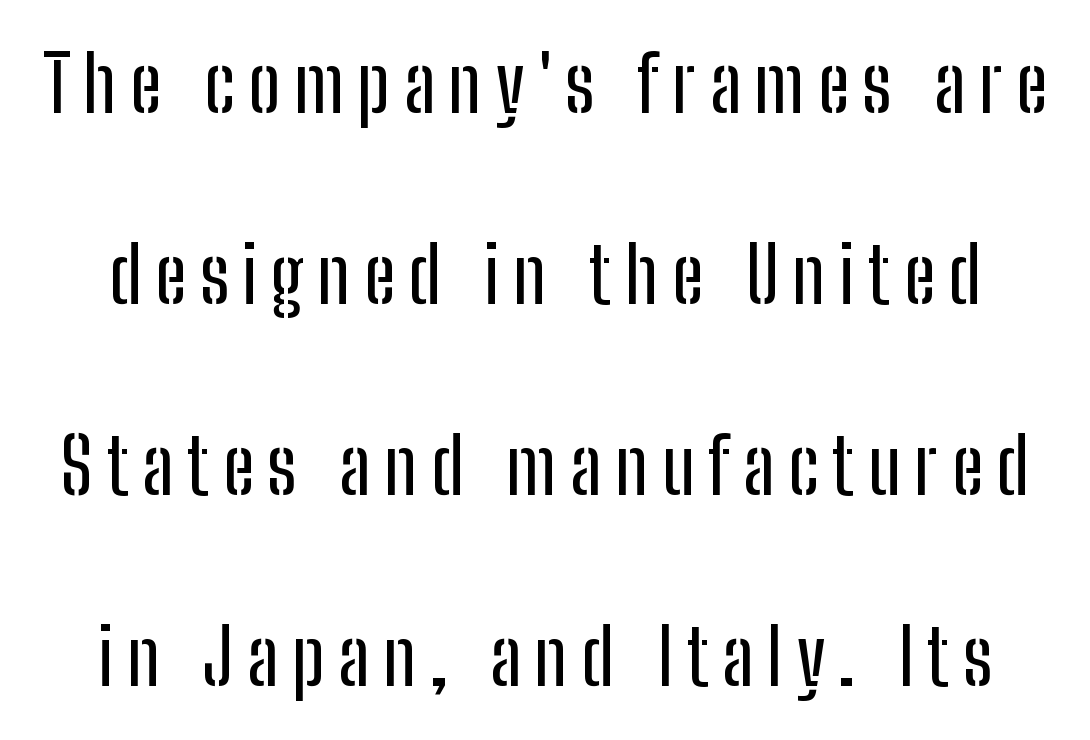
Q: Is the text italic (slanted)? A: No, it is upright.
Q: Is the typeface a serif or a sans-serif typeface? A: Sans-serif.
Q: Is the text underlined? A: No.
Q: Is the spacing between lines tight, normal or loose? A: Loose.
Q: Width (condensed, normal, or wide)? A: Condensed.
Q: Stroke contrast? A: Low.
Q: x-height? A: Medium.
Q: Monospaced? A: No.
